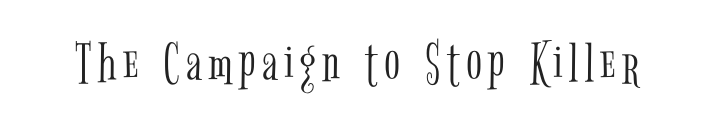
The image shows 59 px light, condensed serif type, upright; set not underlined; low stroke contrast and a medium x-height.
